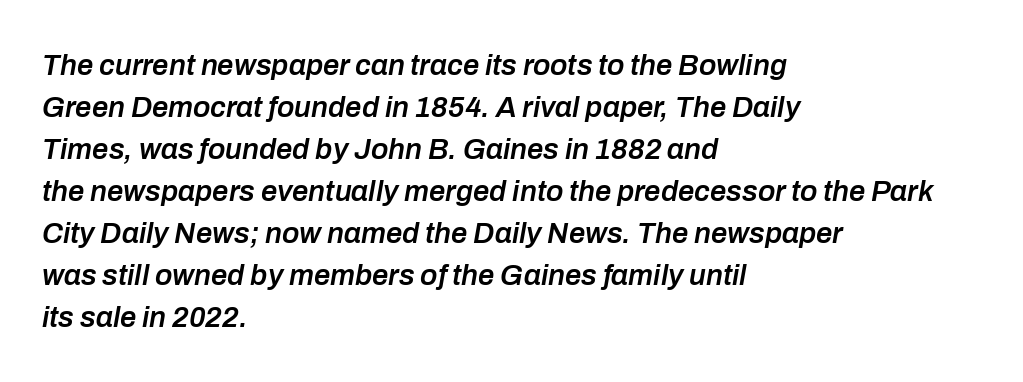
Layout note: lines flush left. Reading down the column, the eye jumps a familiar distance to each next line. Stems and bowls a touch heavier than normal — semibold. The letters advance in unequal steps, a hallmark of proportional type.
